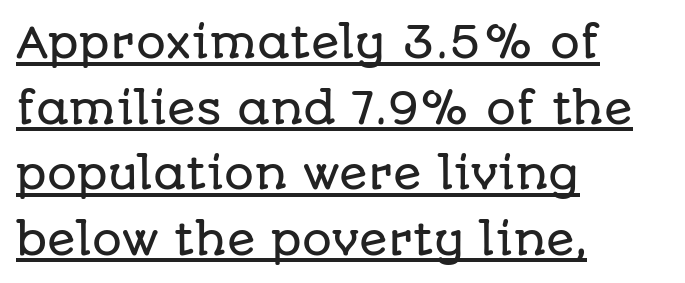
{"serif": "no", "italic": "no", "width": "normal", "stroke_contrast": "low", "x_height": "large", "monospaced": "no", "underline": "yes", "align": "left", "line_spacing": "normal", "line_spacing_ratio": 1.56, "letter_spacing": "normal", "letter_spacing_em": 0.0, "glyph_px": 42}
